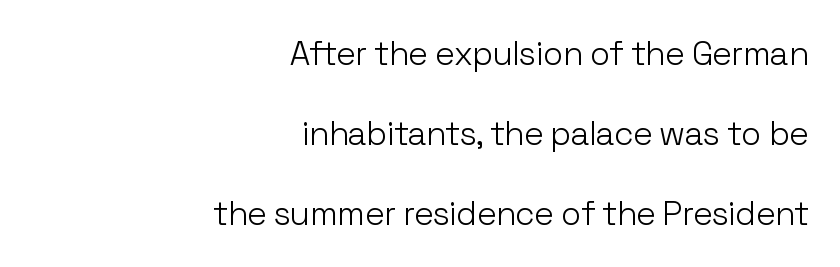
{"serif": "no", "italic": "no", "bold": "no", "weight": "light", "width": "normal", "stroke_contrast": "low", "x_height": "medium", "monospaced": "no", "underline": "no", "align": "right", "line_spacing": "loose", "line_spacing_ratio": 2.42, "letter_spacing": "normal", "letter_spacing_em": 0.0, "glyph_px": 33}
